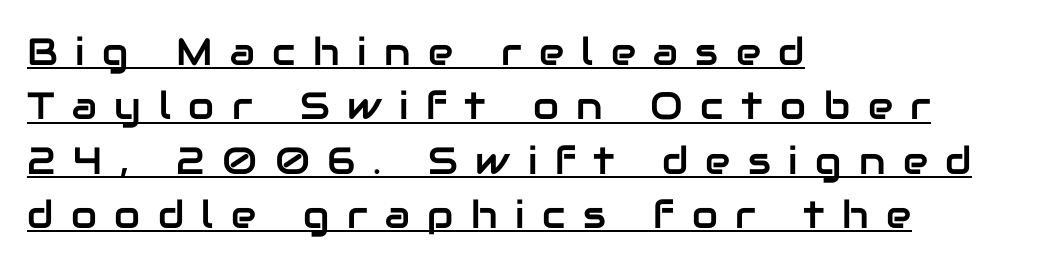
Q: Is the text italic (slanted)? A: No, it is upright.
Q: Is the typeface a serif or a sans-serif typeface? A: Sans-serif.
Q: Is the text underlined? A: Yes.
Q: How is the paragraph aligned? A: Left-aligned.
Q: Is the spacing between letters normal or unusually wide? A: Unusually wide.
Q: Is the spacing between lines tight, normal or loose? A: Normal.
Q: Width (condensed, normal, or wide)? A: Normal.
Q: Stroke contrast? A: Low.
Q: x-height? A: Medium.
Q: Monospaced? A: No.
